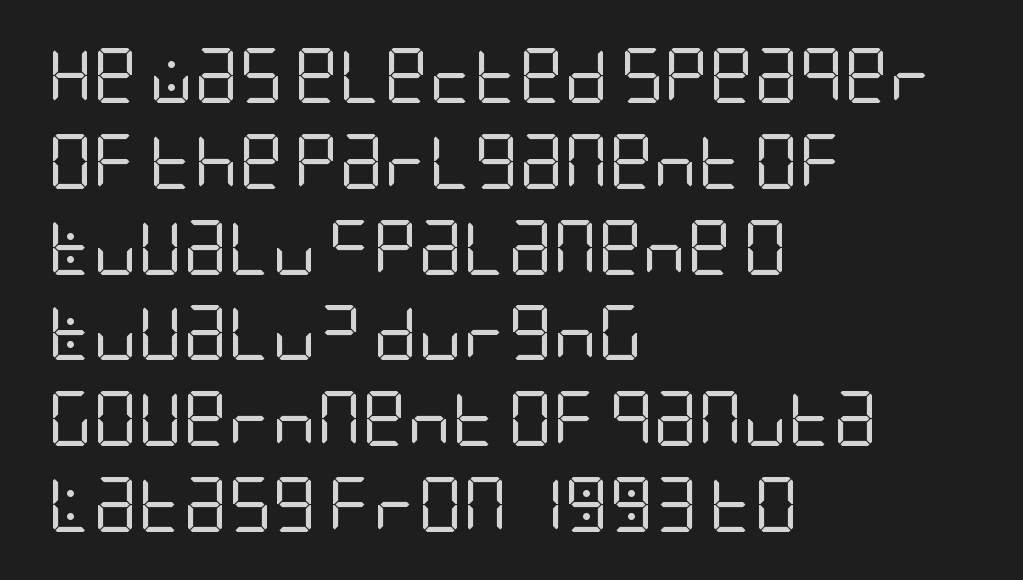
No letter is thick-stroked: the sample isn't bold. One glance says typical: line gaps are just what's usual. Words float on clear page, feet unadorned. Observe the ordinary spacing: letters are neighbours, not strangers. These lines stack with their left ends in a neat column. Look at the bottom of the vertical strokes: they stop flat, with no serifs.
